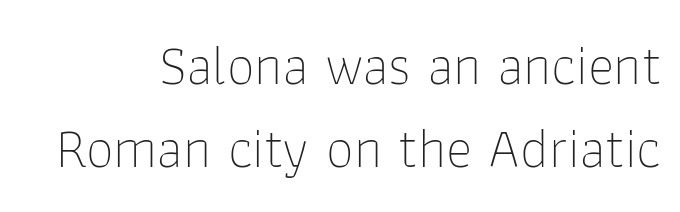
Q: Is the text bold? A: No.
Q: Is the text italic (slanted)? A: No, it is upright.
Q: Is the typeface a serif or a sans-serif typeface? A: Sans-serif.
Q: Is the text underlined? A: No.
Q: Is the spacing between letters normal or unusually wide? A: Normal.
Q: Is the spacing between lines tight, normal or loose? A: Normal.
Q: Width (condensed, normal, or wide)? A: Normal.
Q: Stroke contrast? A: Low.
Q: x-height? A: Medium.
Q: Monospaced? A: No.
